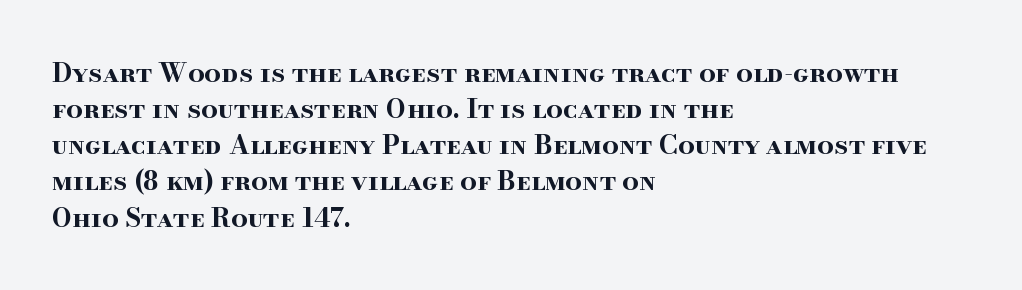
Clear beneath every line of the passage. The typography opts for an upright posture over an oblique one. Evenly set lines give the paragraph a standard silhouette. Standard letterfit; no display-style spreading of the glyphs. The compositor pushed each line to the left boundary.
